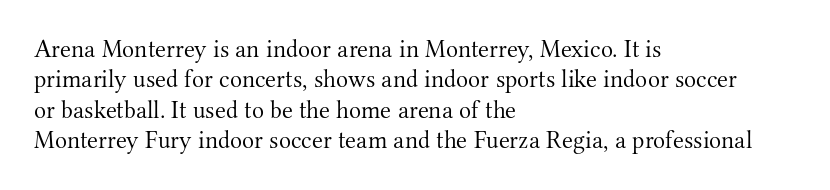
{"italic": "no", "bold": "no", "underline": "no", "align": "left", "line_spacing_ratio": 1.22, "letter_spacing": "normal", "letter_spacing_em": 0.0, "glyph_px": 25}
